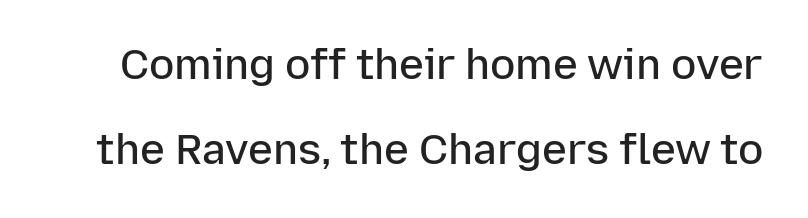
Q: Is the text bold? A: Semi-bold.
Q: Is the text italic (slanted)? A: No, it is upright.
Q: Is the typeface a serif or a sans-serif typeface? A: Sans-serif.
Q: Is the text underlined? A: No.
Q: Is the spacing between letters normal or unusually wide? A: Normal.
Q: Is the spacing between lines tight, normal or loose? A: Loose.
Q: Width (condensed, normal, or wide)? A: Normal.
Q: Stroke contrast? A: Low.
Q: x-height? A: Medium.
Q: Monospaced? A: No.
